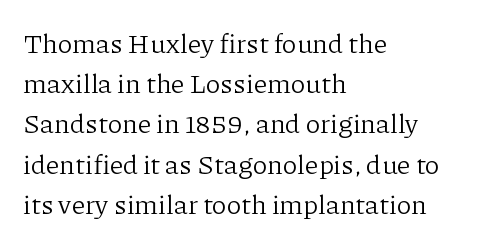
The image shows 27 px text type, upright; set left-aligned, normal line spacing (1.49x), normal letter spacing, not underlined.
